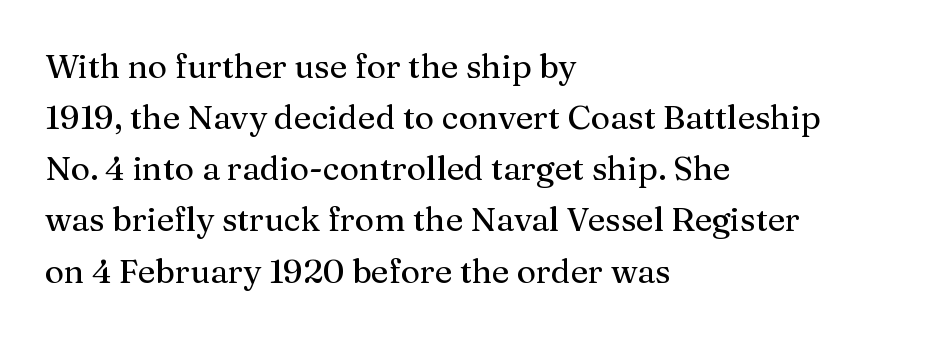
The image shows 33 px serif type, upright; set left-aligned, normal line spacing (1.55x), normal letter spacing, not underlined; medium stroke contrast and a medium x-height.
